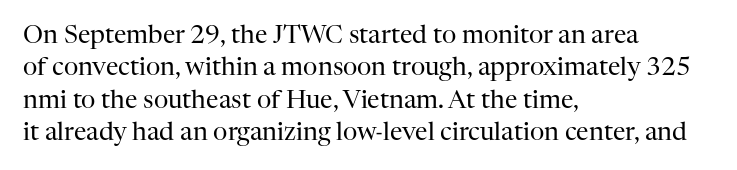
{"italic": "no", "bold": "no", "underline": "no", "align": "left", "line_spacing": "normal", "line_spacing_ratio": 1.3, "letter_spacing": "normal", "letter_spacing_em": 0.0, "glyph_px": 25}
